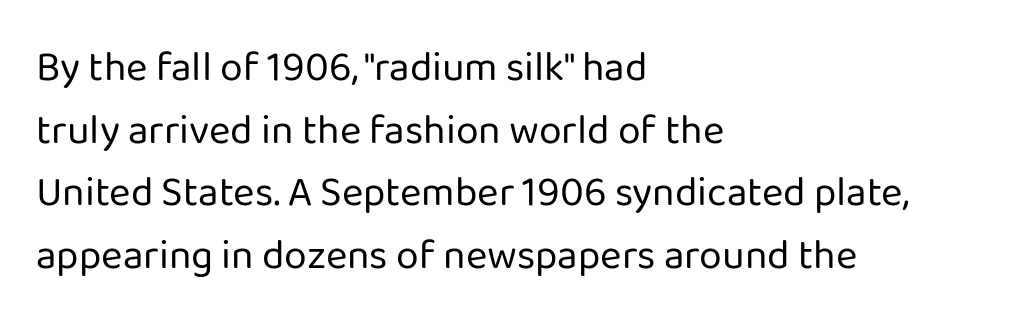
Q: Is the text bold? A: No.
Q: Is the text italic (slanted)? A: No, it is upright.
Q: Is the typeface a serif or a sans-serif typeface? A: Sans-serif.
Q: Is the text underlined? A: No.
Q: How is the paragraph aligned? A: Left-aligned.
Q: Is the spacing between letters normal or unusually wide? A: Normal.
Q: Is the spacing between lines tight, normal or loose? A: Normal.
Q: Width (condensed, normal, or wide)? A: Normal.
Q: Stroke contrast? A: Low.
Q: x-height? A: Medium.
Q: Monospaced? A: No.
